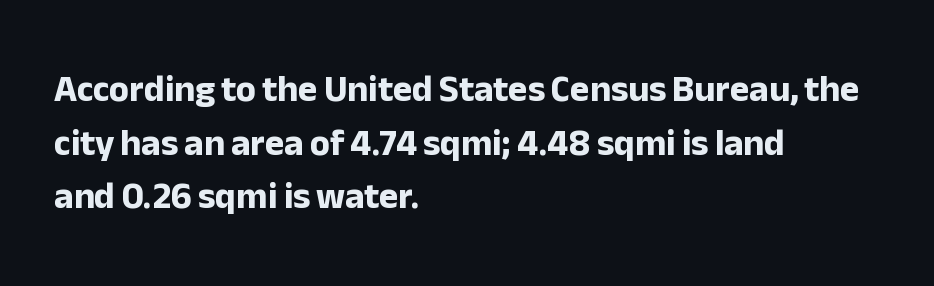
{"serif": "no", "italic": "no", "bold": "yes", "weight": "bold", "width": "normal", "stroke_contrast": "low", "x_height": "medium", "monospaced": "no", "underline": "no", "align": "left", "line_spacing": "normal", "line_spacing_ratio": 1.45, "letter_spacing": "normal", "letter_spacing_em": 0.0, "glyph_px": 37}
